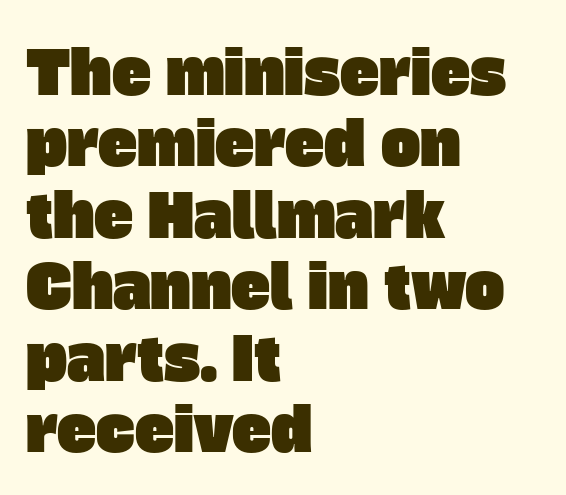
You could call the tracking neutral — neither tight nor loose. These lines are composed in type without serifs. Every row of glyphs begins at an identical x-position on the left. The baseline area is clear. Spacing verdict: proportional, widths tailored to each character.
